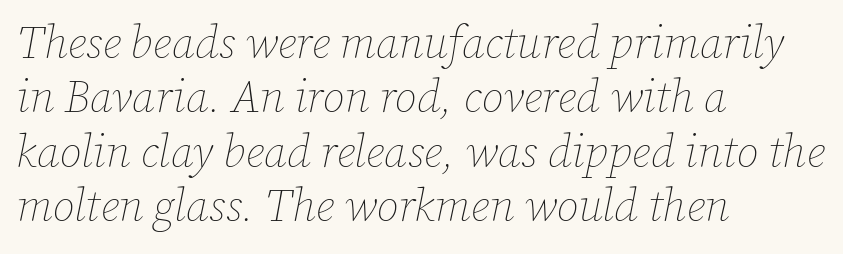
Q: Is the text bold? A: No.
Q: Is the text italic (slanted)? A: Yes, it leans right by about 12 degrees.
Q: Is the text underlined? A: No.
Q: How is the paragraph aligned? A: Left-aligned.
Q: Is the spacing between letters normal or unusually wide? A: Normal.
Q: Width (condensed, normal, or wide)? A: Normal.
Q: Stroke contrast? A: Low.
Q: x-height? A: Medium.
Q: Monospaced? A: No.
